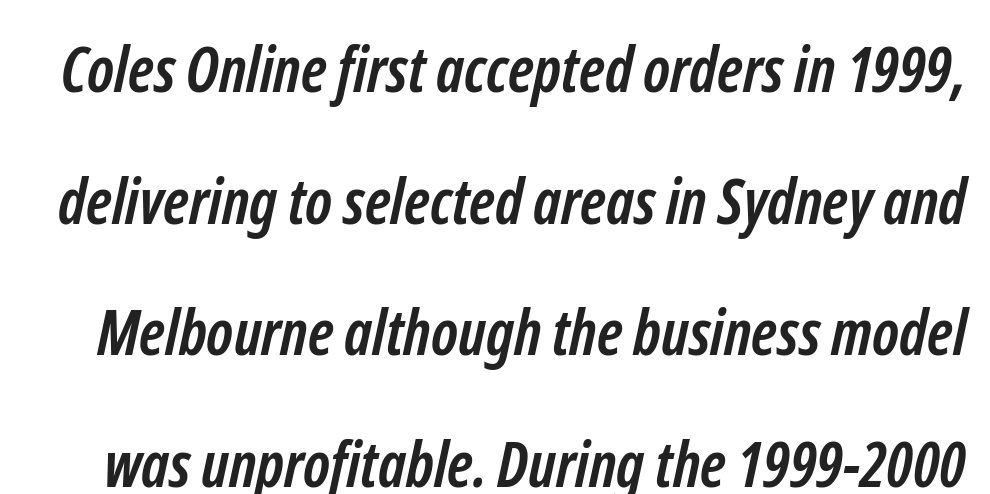
The image shows 63 px semibold, condensed sans-serif type; set loose line spacing (2.09x), normal letter spacing, not underlined; low stroke contrast and a medium x-height.
